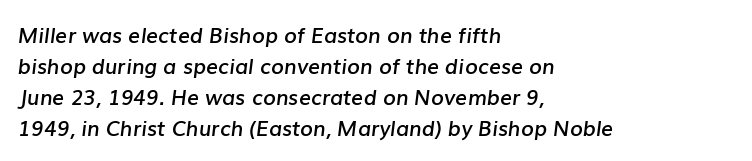
There's an unmistakable incline to the writing here. This sample uses plain, unmodified letter spacing. Successive baselines arrive at the customary interval. A student would call this left alignment; a typographer would say flush left, rag right. The font is running at a semibold setting, under full bold. Glance below the letters and you will spot only blank space.
